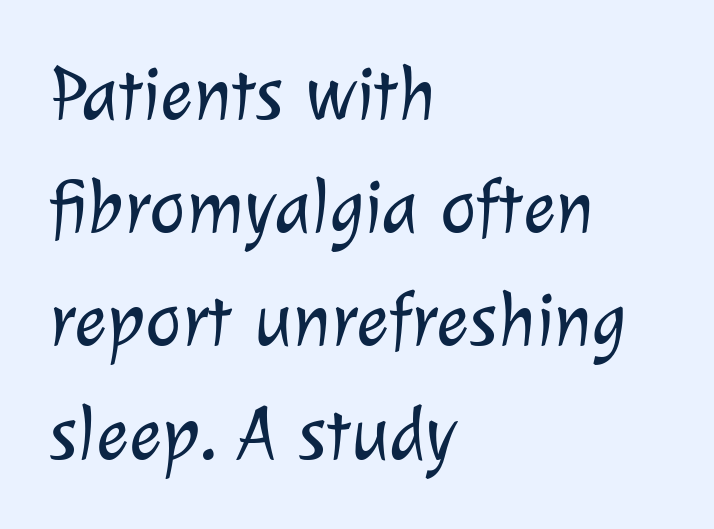
Nothing heavy about these letters — not bold at all. Is the block centered? No — it sits flush against the left margin. Nobody touched the tracking dial on this one. Notice how descenders clear the ascenders below comfortably — that's standard leading. Letters rest on an invisible, unmarked baseline. Each letter keeps its own natural width here, so spacing adapts to shape.
